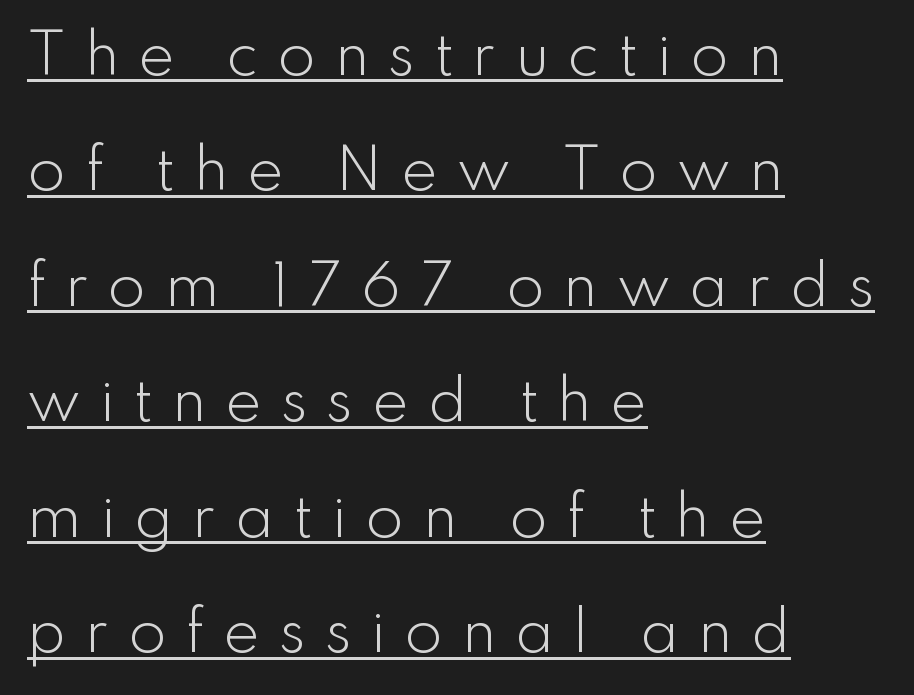
The image shows 55 px light sans-serif type, upright; set left-aligned, loose line spacing (2.1x), unusually wide letter spacing (+0.34 em), underlined; low stroke contrast and a small x-height.
